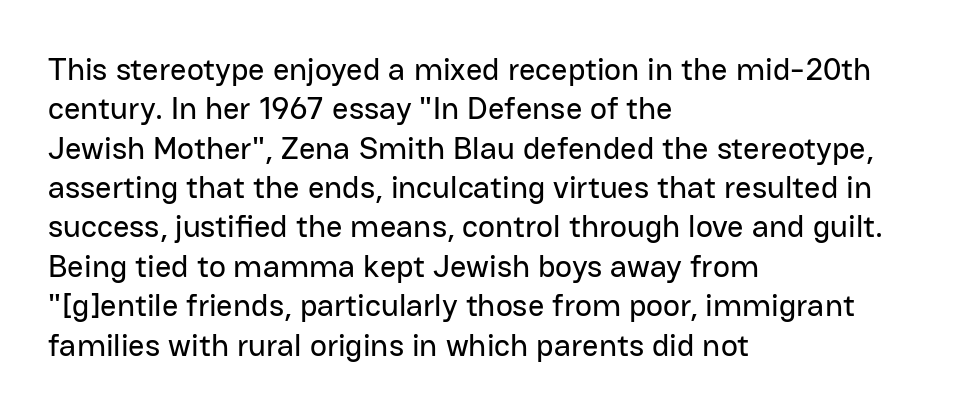
Q: Is the text italic (slanted)? A: No, it is upright.
Q: Is the typeface a serif or a sans-serif typeface? A: Sans-serif.
Q: Is the text underlined? A: No.
Q: How is the paragraph aligned? A: Left-aligned.
Q: Is the spacing between letters normal or unusually wide? A: Normal.
Q: Width (condensed, normal, or wide)? A: Normal.
Q: Stroke contrast? A: Low.
Q: x-height? A: Medium.
Q: Monospaced? A: No.
